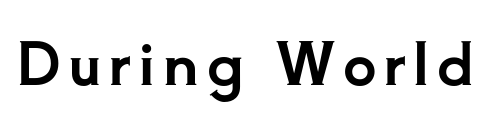
The image shows 59 px serif type, upright; set not underlined; low stroke contrast and a small x-height.
